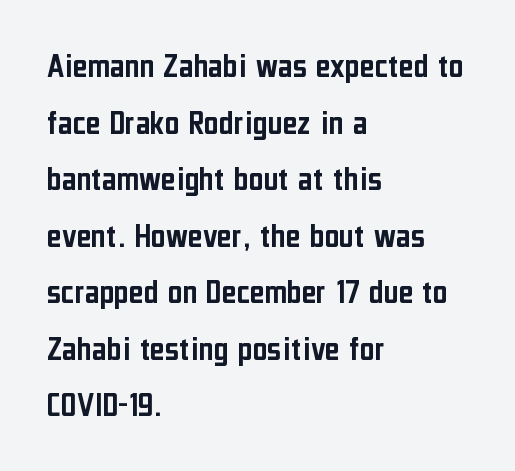
Q: Is the text italic (slanted)? A: No, it is upright.
Q: Is the typeface a serif or a sans-serif typeface? A: Sans-serif.
Q: Is the text underlined? A: No.
Q: How is the paragraph aligned? A: Left-aligned.
Q: Is the spacing between letters normal or unusually wide? A: Normal.
Q: Is the spacing between lines tight, normal or loose? A: Normal.
Q: Width (condensed, normal, or wide)? A: Condensed.
Q: Stroke contrast? A: Low.
Q: x-height? A: Medium.
Q: Monospaced? A: No.
